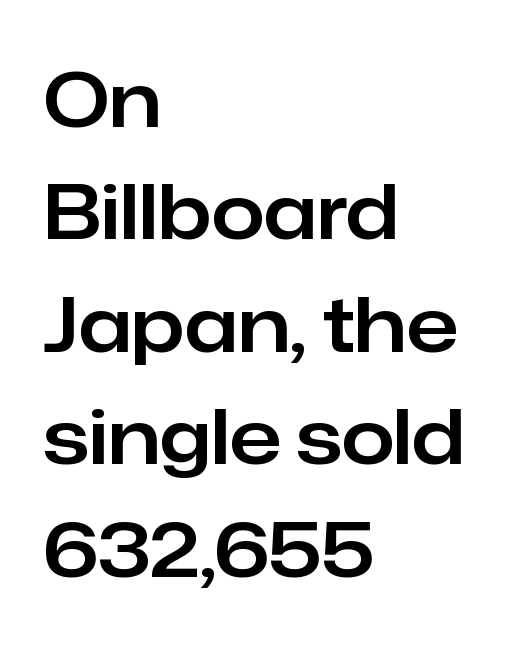
Q: Is the text italic (slanted)? A: No, it is upright.
Q: Is the typeface a serif or a sans-serif typeface? A: Sans-serif.
Q: Is the text underlined? A: No.
Q: How is the paragraph aligned? A: Left-aligned.
Q: Is the spacing between letters normal or unusually wide? A: Normal.
Q: Is the spacing between lines tight, normal or loose? A: Normal.
Q: Width (condensed, normal, or wide)? A: Normal.
Q: Stroke contrast? A: Low.
Q: x-height? A: Medium.
Q: Monospaced? A: No.
